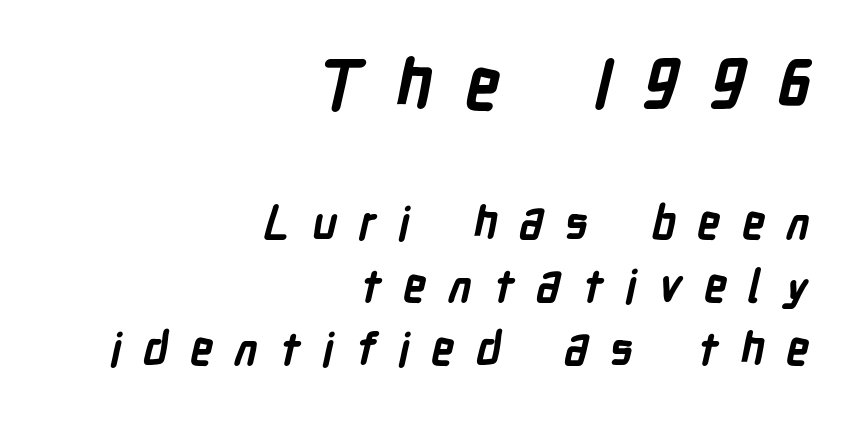
The image shows 68 px bold, condensed sans-serif type; set right-aligned, normal line spacing (1.4x), unusually wide letter spacing (+0.48 em), not underlined; the first (top) block is 1.51x larger; low stroke contrast and a medium x-height.
